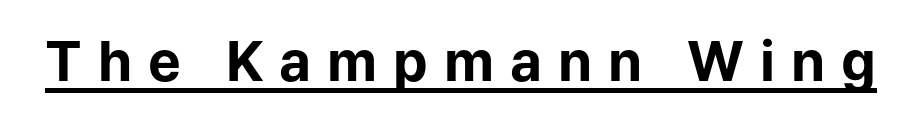
{"serif": "no", "italic": "no", "bold": "yes", "weight": "bold", "width": "normal", "stroke_contrast": "low", "x_height": "medium", "monospaced": "no", "underline": "yes", "letter_spacing": "wide", "letter_spacing_em": 0.29, "glyph_px": 55}
